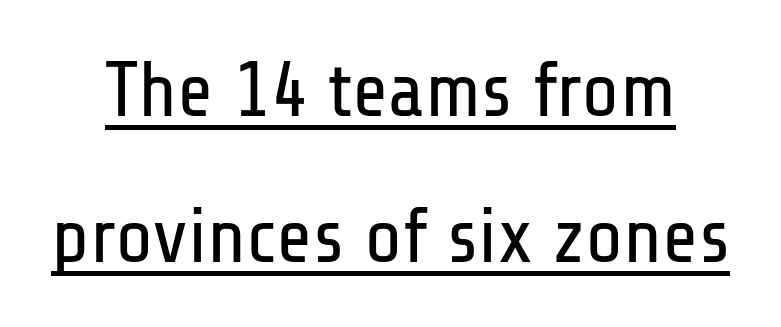
Stroke terminals: plain, sans-serif. Italic: no, the glyphs are upright roman. Tracking value appears to be zero — textbook default spacing. Letters have the restrained weight of plain body copy at most. Is there an underline? Yes — a line sits under the letters.
